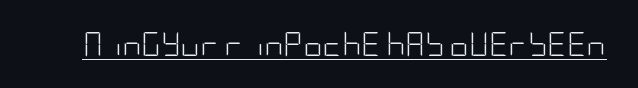
Q: Is the text bold? A: No.
Q: Is the text italic (slanted)? A: No, it is upright.
Q: Is the text underlined? A: Yes.
Q: Is the spacing between letters normal or unusually wide? A: Normal.
